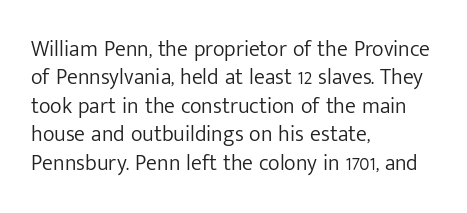
Rule under the text: the space is simply empty. Honestly, the letter spacing is just normal — you wouldn't notice it. The font's upright variant was chosen for this text. The strokes are not fattened; the text isn't bold. Layout note: lines flush left. The designer left line spacing at the default.
